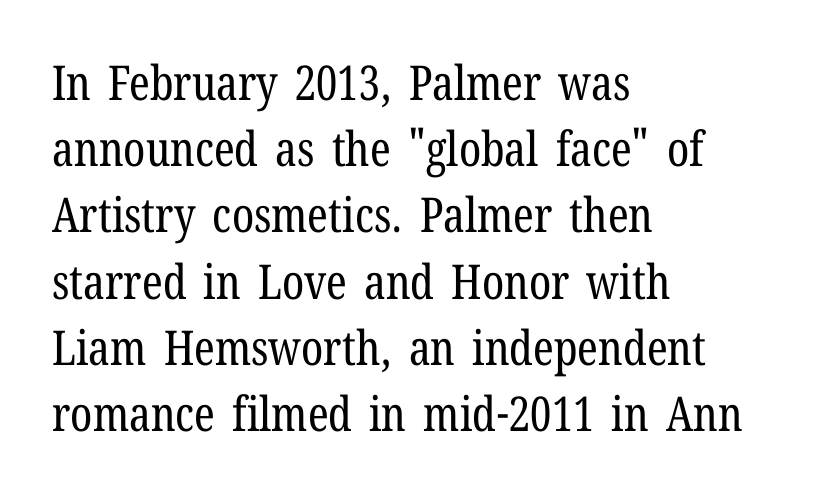
The image shows 48 px regular-weight, condensed serif type, upright; set left-aligned, normal line spacing (1.38x), normal letter spacing, not underlined; low stroke contrast and a medium x-height.
